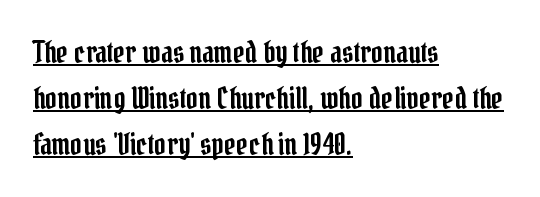
{"serif": "yes", "italic": "no", "width": "condensed", "stroke_contrast": "low", "x_height": "medium", "monospaced": "no", "underline": "yes", "align": "left", "line_spacing": "normal", "line_spacing_ratio": 1.58, "letter_spacing": "normal", "letter_spacing_em": 0.0, "glyph_px": 29}
